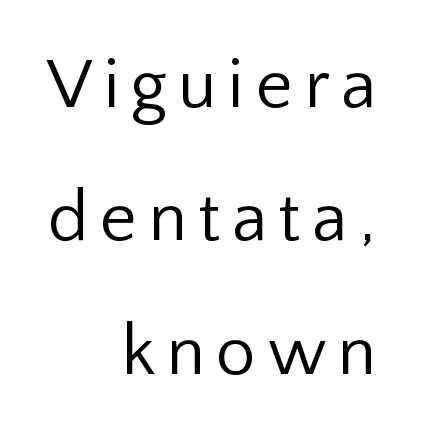
The image shows 71 px regular-weight sans-serif type, upright; set right-aligned, line spacing 1.88x, not underlined; low stroke contrast and a medium x-height.
